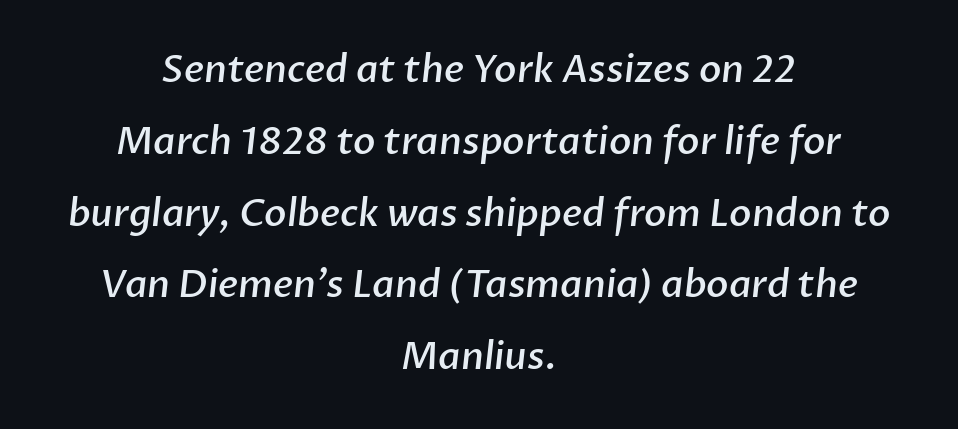
Q: Is the text bold? A: Semi-bold.
Q: Is the typeface a serif or a sans-serif typeface? A: Sans-serif.
Q: Is the text underlined? A: No.
Q: How is the paragraph aligned? A: Centered.
Q: Is the spacing between letters normal or unusually wide? A: Normal.
Q: Is the spacing between lines tight, normal or loose? A: Loose.
Q: Width (condensed, normal, or wide)? A: Normal.
Q: Stroke contrast? A: Low.
Q: x-height? A: Medium.
Q: Monospaced? A: No.
